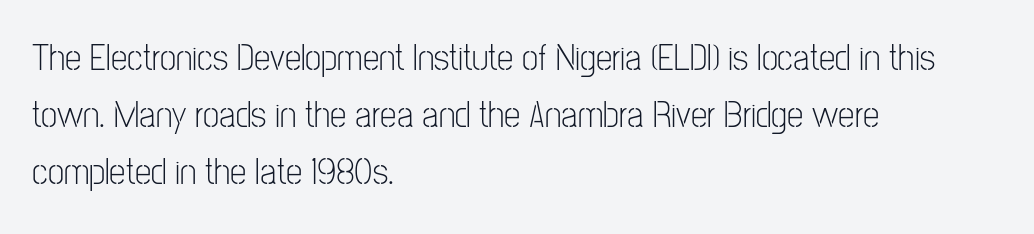
The image shows 37 px light, condensed sans-serif type, upright; set left-aligned, normal line spacing (1.54x), normal letter spacing, not underlined; low stroke contrast and a medium x-height.
